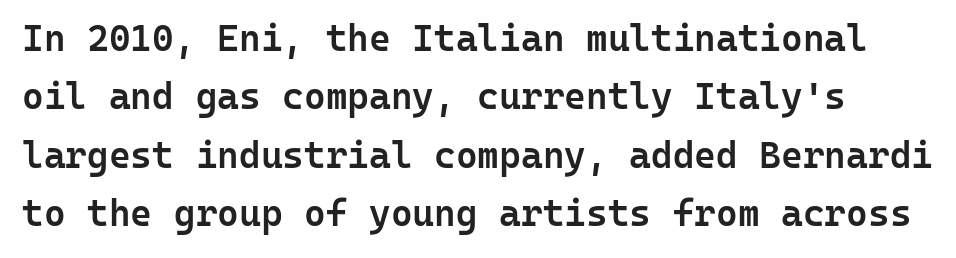
Q: Is the text bold? A: Semi-bold.
Q: Is the text italic (slanted)? A: No, it is upright.
Q: Is the typeface a serif or a sans-serif typeface? A: Sans-serif.
Q: Is the text underlined? A: No.
Q: Is the spacing between letters normal or unusually wide? A: Normal.
Q: Is the spacing between lines tight, normal or loose? A: Normal.
Q: Width (condensed, normal, or wide)? A: Normal.
Q: Stroke contrast? A: Low.
Q: x-height? A: Medium.
Q: Monospaced? A: Yes.
